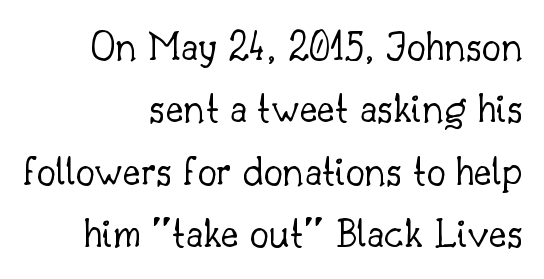
Q: Is the text bold? A: No.
Q: Is the text italic (slanted)? A: No, it is upright.
Q: Is the text underlined? A: No.
Q: How is the paragraph aligned? A: Right-aligned.
Q: Is the spacing between letters normal or unusually wide? A: Normal.
Q: Is the spacing between lines tight, normal or loose? A: Normal.
Q: Width (condensed, normal, or wide)? A: Normal.
Q: Stroke contrast? A: Low.
Q: x-height? A: Small.
Q: Monospaced? A: No.
